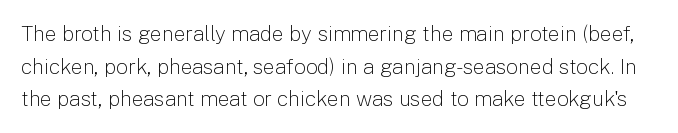
{"italic": "no", "bold": "no", "underline": "no", "line_spacing": "normal", "line_spacing_ratio": 1.55, "letter_spacing": "normal", "letter_spacing_em": 0.0, "glyph_px": 21}
